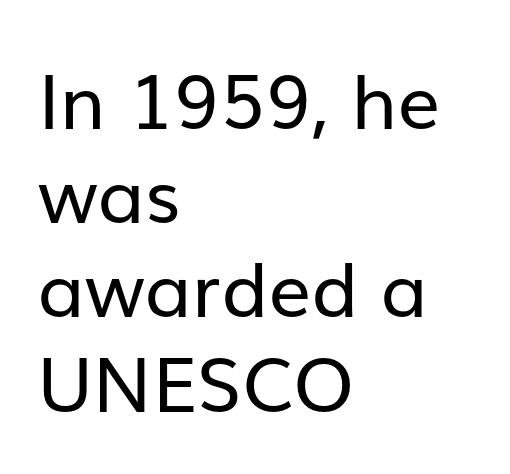
The image shows 76 px regular-weight sans-serif type, upright; set left-aligned, line spacing 1.24x, normal letter spacing, not underlined; low stroke contrast and a medium x-height.
